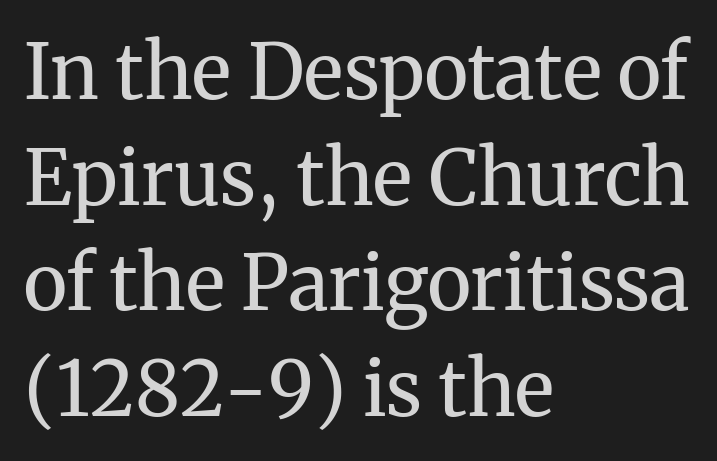
{"serif": "yes", "italic": "no", "bold": "no", "weight": "regular", "width": "normal", "stroke_contrast": "medium", "x_height": "medium", "monospaced": "no", "underline": "no", "align": "left", "line_spacing": "normal", "line_spacing_ratio": 1.39, "letter_spacing": "normal", "letter_spacing_em": 0.0, "glyph_px": 76}
